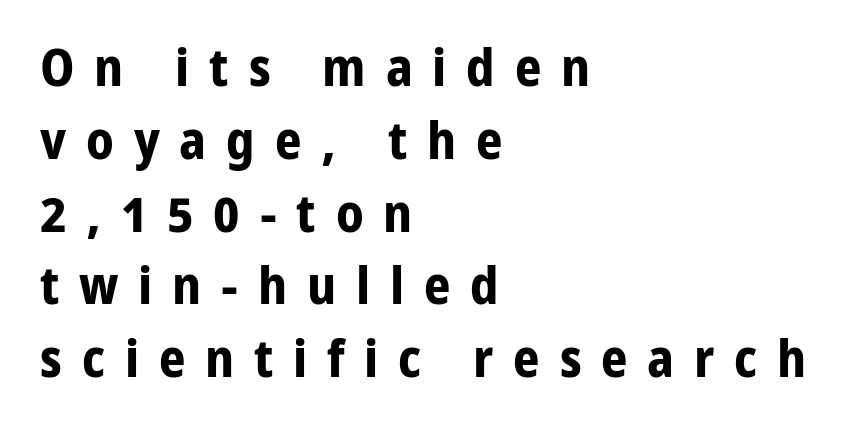
{"serif": "no", "italic": "no", "bold": "yes", "weight": "bold", "width": "normal", "stroke_contrast": "low", "x_height": "medium", "monospaced": "no", "underline": "no", "align": "left", "line_spacing": "normal", "line_spacing_ratio": 1.4, "letter_spacing": "wide", "letter_spacing_em": 0.38, "glyph_px": 52}
